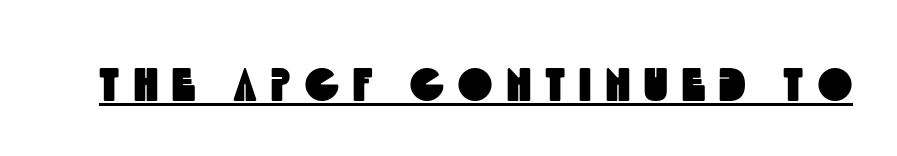
Q: Is the typeface a serif or a sans-serif typeface? A: Sans-serif.
Q: Is the text underlined? A: Yes.
Q: Is the spacing between letters normal or unusually wide? A: Unusually wide.
Q: Width (condensed, normal, or wide)? A: Condensed.
Q: x-height? A: Large.
Q: Monospaced? A: No.
